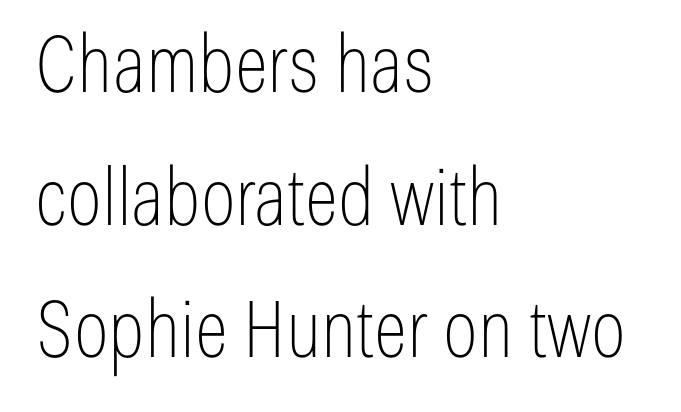
The image shows 79 px thin, condensed sans-serif type, upright; set left-aligned, normal line spacing (1.68x), normal letter spacing, not underlined; low stroke contrast and a medium x-height.
